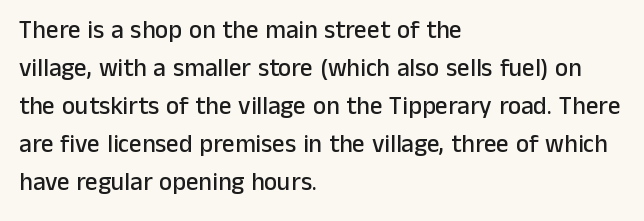
{"italic": "no", "underline": "no", "align": "left", "line_spacing": "normal", "line_spacing_ratio": 1.52, "letter_spacing": "normal", "letter_spacing_em": 0.0, "glyph_px": 25}
